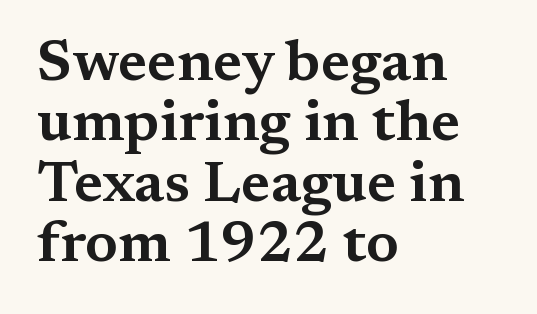
{"serif": "yes", "italic": "no", "width": "wide", "stroke_contrast": "medium", "x_height": "medium", "monospaced": "no", "underline": "no", "align": "left", "line_spacing": "tight", "line_spacing_ratio": 1.04, "letter_spacing": "normal", "letter_spacing_em": 0.0, "glyph_px": 58}
